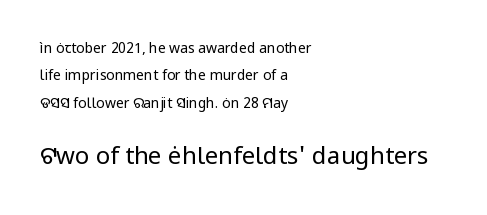
{"italic": "no", "bold": "no", "underline": "no", "align": "left", "line_spacing": "loose", "line_spacing_ratio": 1.95, "letter_spacing": "normal", "letter_spacing_em": 0.0, "larger_block": "second", "size_ratio": 1.71, "glyph_px": 24}
